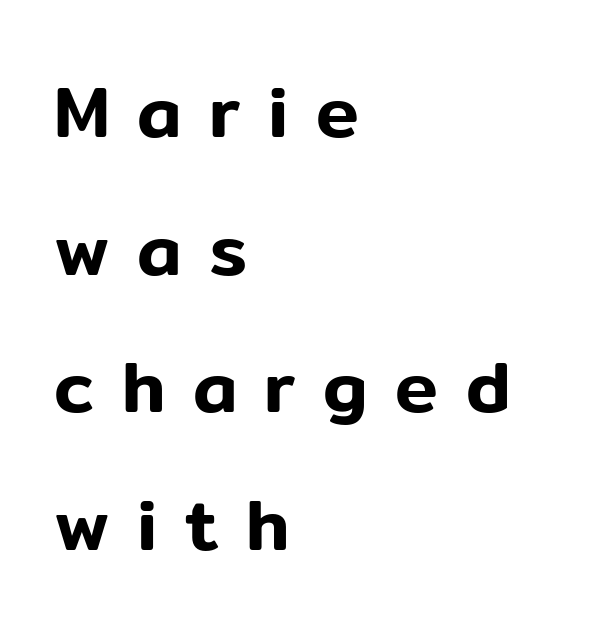
Is this a fixed-width face? No — the glyphs have proportional, varying widths. Tall strokes in this sample are plumb rather than angled. The ragged edge is on the right, which tells us the setting is flush left. Does the leading feel generous? Absolutely, it's lavish.
